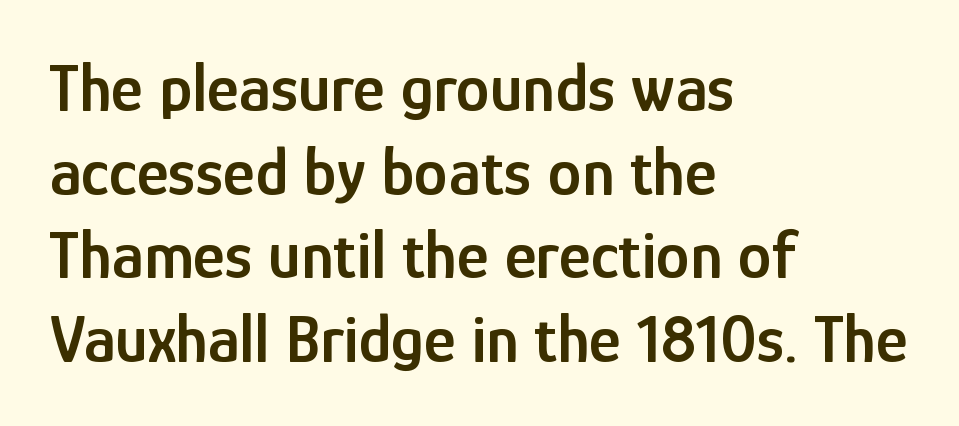
Q: Is the text bold? A: Semi-bold.
Q: Is the text italic (slanted)? A: No, it is upright.
Q: Is the typeface a serif or a sans-serif typeface? A: Sans-serif.
Q: Is the text underlined? A: No.
Q: How is the paragraph aligned? A: Left-aligned.
Q: Is the spacing between letters normal or unusually wide? A: Normal.
Q: Width (condensed, normal, or wide)? A: Condensed.
Q: Stroke contrast? A: Low.
Q: x-height? A: Medium.
Q: Monospaced? A: No.
